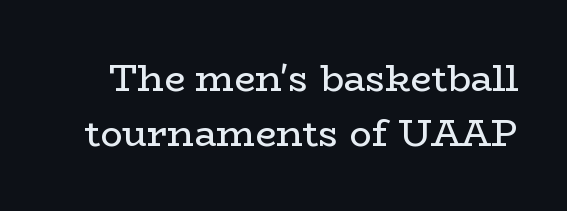
Q: Is the text bold? A: No.
Q: Is the text italic (slanted)? A: No, it is upright.
Q: Is the typeface a serif or a sans-serif typeface? A: Serif.
Q: Is the text underlined? A: No.
Q: Is the spacing between letters normal or unusually wide? A: Normal.
Q: Is the spacing between lines tight, normal or loose? A: Normal.
Q: Width (condensed, normal, or wide)? A: Wide.
Q: Stroke contrast? A: Low.
Q: x-height? A: Medium.
Q: Monospaced? A: No.
